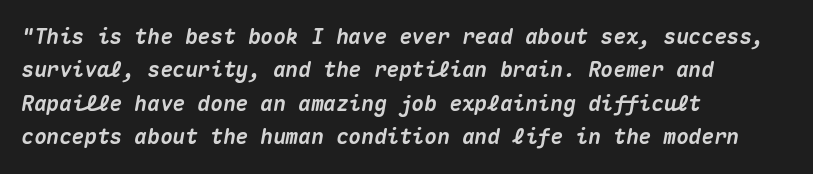
{"italic": "yes", "lean": "right", "slant_degrees": 10, "bold": "yes", "underline": "no", "align": "left", "line_spacing": "normal", "line_spacing_ratio": 1.59, "letter_spacing": "normal", "letter_spacing_em": 0.0, "glyph_px": 21}
